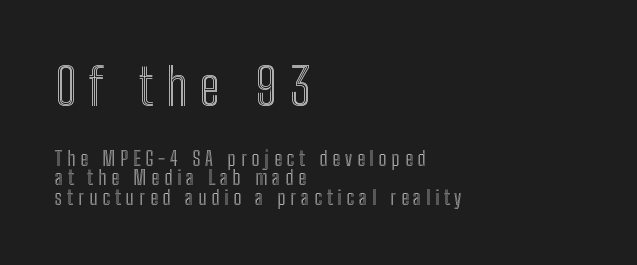
The image shows 51 px condensed type, upright; set left-aligned, tight line spacing (0.98x), unusually wide letter spacing (+0.25 em), not underlined; the first (top) block is 2.55x larger; a medium x-height.
